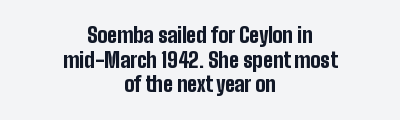
Q: Is the text bold? A: Yes.
Q: Is the text italic (slanted)? A: No, it is upright.
Q: Is the text underlined? A: No.
Q: How is the paragraph aligned? A: Centered.
Q: Is the spacing between letters normal or unusually wide? A: Normal.
